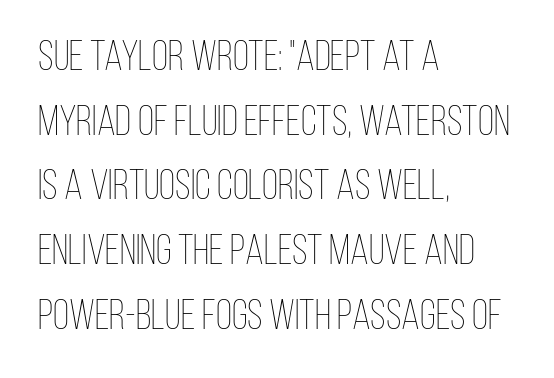
Q: Is the text bold? A: No.
Q: Is the text italic (slanted)? A: No, it is upright.
Q: Is the text underlined? A: No.
Q: How is the paragraph aligned? A: Left-aligned.
Q: Is the spacing between letters normal or unusually wide? A: Normal.
Q: Is the spacing between lines tight, normal or loose? A: Normal.
Q: Width (condensed, normal, or wide)? A: Condensed.
Q: Stroke contrast? A: Low.
Q: x-height? A: Large.
Q: Monospaced? A: No.
